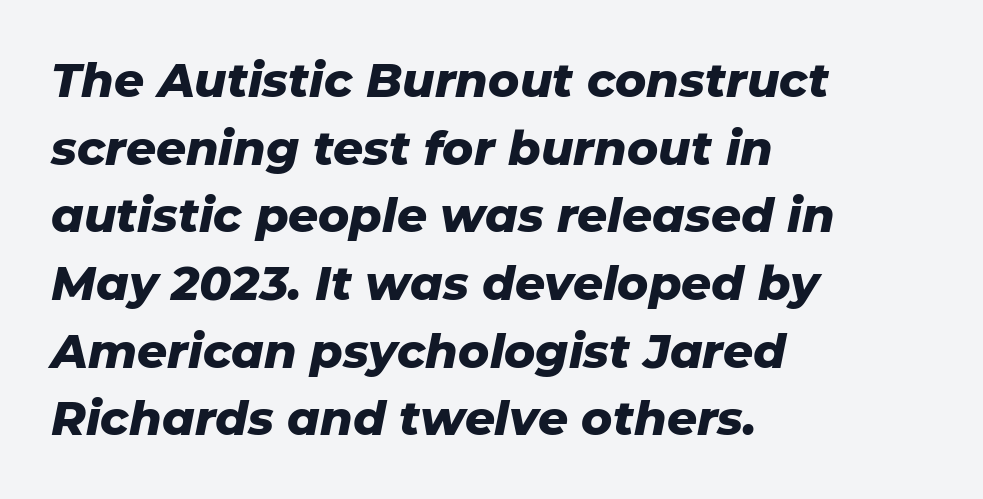
{"italic": "yes", "lean": "right", "slant_degrees": 11, "bold": "yes", "weight": "heavy", "width": "normal", "stroke_contrast": "low", "x_height": "medium", "monospaced": "no", "underline": "no", "align": "left", "line_spacing": "normal", "line_spacing_ratio": 1.44, "letter_spacing": "normal", "letter_spacing_em": 0.0, "glyph_px": 47}
